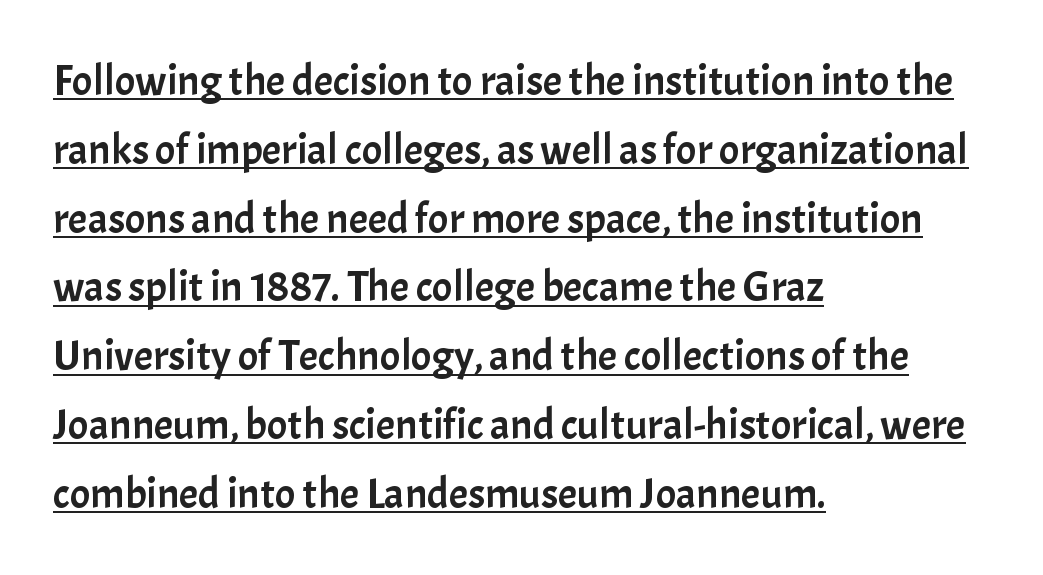
The image shows 43 px sans-serif type, upright; set left-aligned, normal line spacing (1.6x), normal letter spacing, underlined; low stroke contrast and a medium x-height.
